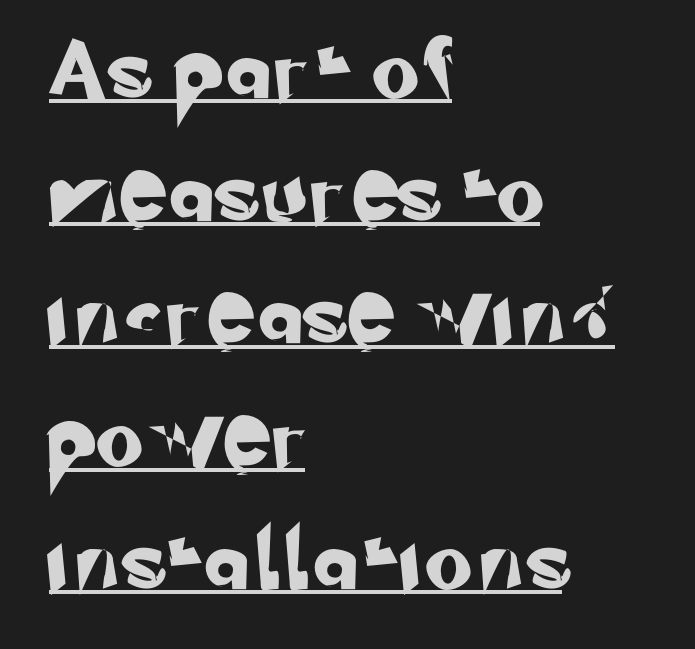
Q: Is the typeface a serif or a sans-serif typeface? A: Sans-serif.
Q: Is the text underlined? A: Yes.
Q: How is the paragraph aligned? A: Left-aligned.
Q: Is the spacing between letters normal or unusually wide? A: Unusually wide.
Q: Is the spacing between lines tight, normal or loose? A: Loose.
Q: Width (condensed, normal, or wide)? A: Normal.
Q: Stroke contrast? A: Low.
Q: x-height? A: Small.
Q: Monospaced? A: No.
